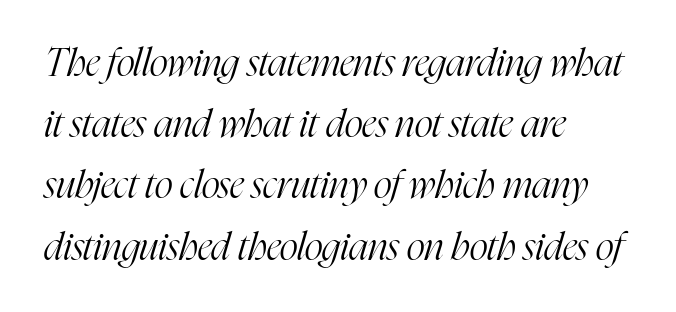
Typeset ragged right — the left edge is the straight one. You could not count columns in this text — the font is proportionally spaced. The foot of each line stays bare and open. Serif or sans? Serif — the stroke terminals have little feet. Reading down the column, the eye jumps a familiar distance to each next line. Inter-character spacing is left at the font's built-in metrics.
